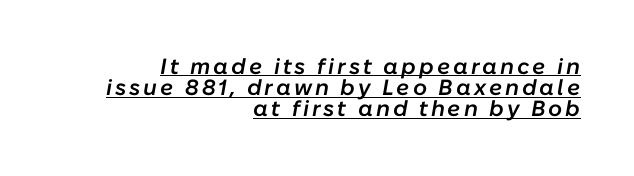
The image shows 22 px text type, italic (leaning right); set right-aligned, tight line spacing (0.96x), underlined.
